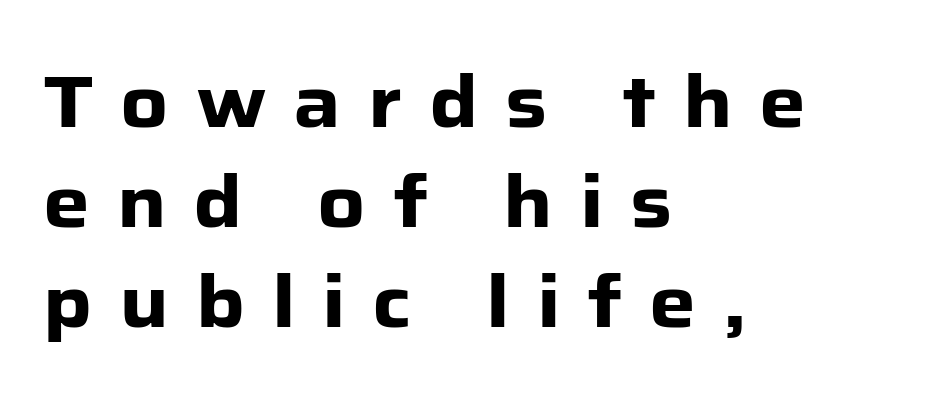
{"serif": "no", "italic": "no", "bold": "yes", "weight": "heavy", "width": "normal", "stroke_contrast": "low", "x_height": "medium", "monospaced": "no", "underline": "no", "align": "left", "line_spacing": "normal", "line_spacing_ratio": 1.35, "letter_spacing": "wide", "letter_spacing_em": 0.36, "glyph_px": 74}
